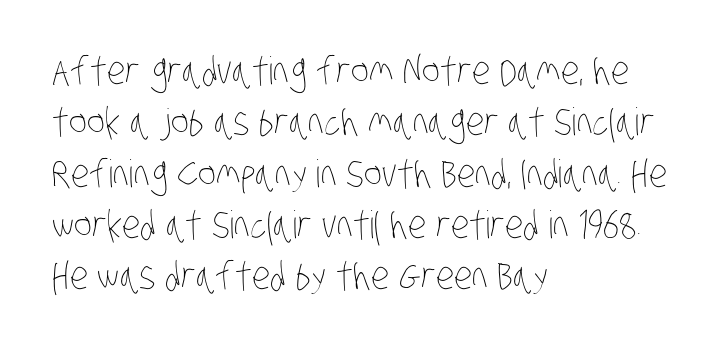
Does the copy run flush right? No — it runs flush left. The line-height multiplier appears to be the usual default. Here the glyphs are tracked normally, forming tight word shapes. No letter is thick-stroked: the sample isn't bold. The area under the type is left untouched.
